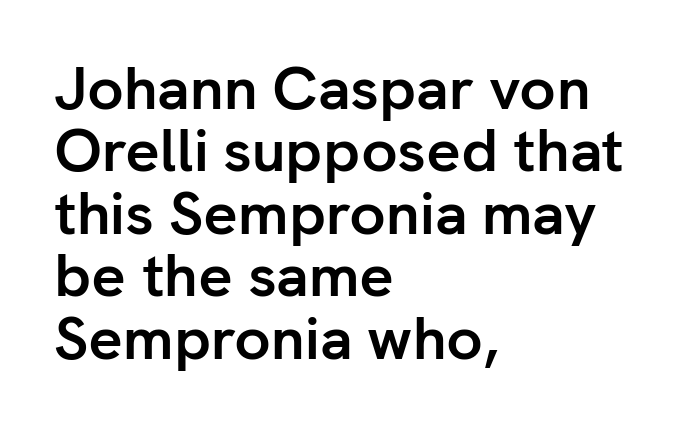
Letters rest on an invisible, unmarked baseline. Visually the block forms a straight wall on the left and a jagged coastline on the right. Is this a sans? Yes — the strokes have no serifs. What weight is shown? A full bold with thick strokes. Each new line begins almost immediately beneath the previous one. You can tell it's not italic because the verticals are truly vertical.
